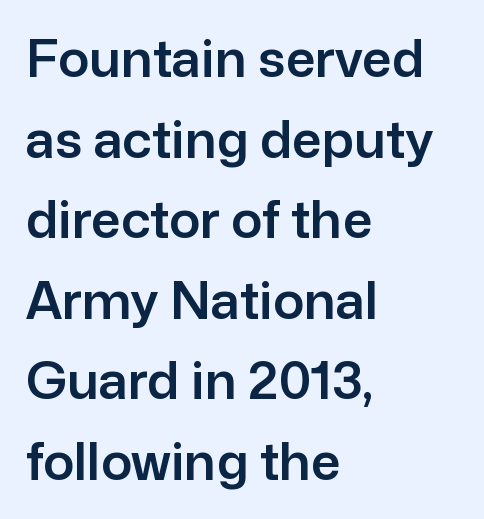
Q: Is the text italic (slanted)? A: No, it is upright.
Q: Is the typeface a serif or a sans-serif typeface? A: Sans-serif.
Q: Is the text underlined? A: No.
Q: How is the paragraph aligned? A: Left-aligned.
Q: Is the spacing between letters normal or unusually wide? A: Normal.
Q: Is the spacing between lines tight, normal or loose? A: Normal.
Q: Width (condensed, normal, or wide)? A: Normal.
Q: Stroke contrast? A: Low.
Q: x-height? A: Medium.
Q: Monospaced? A: No.
